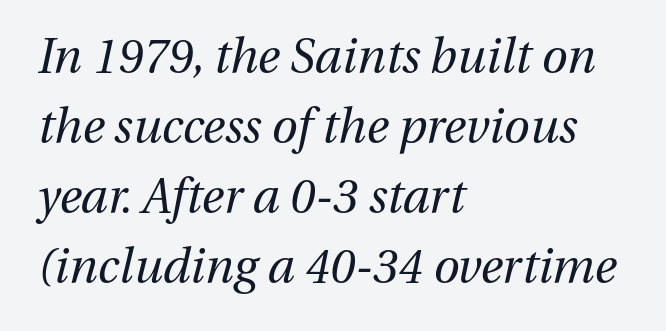
Q: Is the text bold? A: No.
Q: Is the text italic (slanted)? A: Yes, it leans right by about 13 degrees.
Q: Is the text underlined? A: No.
Q: How is the paragraph aligned? A: Left-aligned.
Q: Is the spacing between letters normal or unusually wide? A: Normal.
Q: Is the spacing between lines tight, normal or loose? A: Normal.
Q: Width (condensed, normal, or wide)? A: Normal.
Q: Stroke contrast? A: Medium.
Q: x-height? A: Medium.
Q: Monospaced? A: No.
